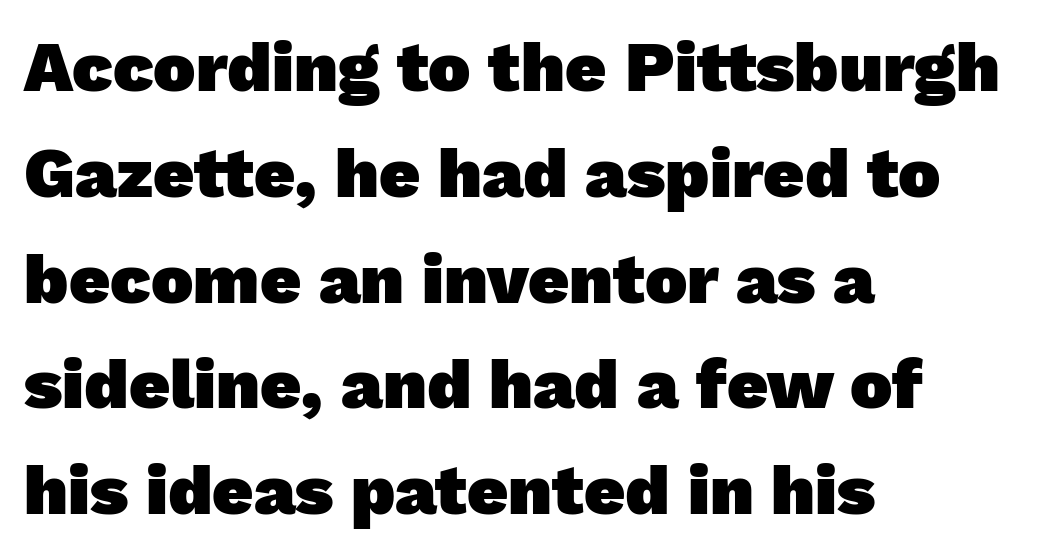
Q: Is the text bold? A: Yes.
Q: Is the typeface a serif or a sans-serif typeface? A: Sans-serif.
Q: Is the text underlined? A: No.
Q: How is the paragraph aligned? A: Left-aligned.
Q: Is the spacing between letters normal or unusually wide? A: Normal.
Q: Is the spacing between lines tight, normal or loose? A: Normal.
Q: Width (condensed, normal, or wide)? A: Normal.
Q: Stroke contrast? A: Low.
Q: x-height? A: Medium.
Q: Monospaced? A: No.
